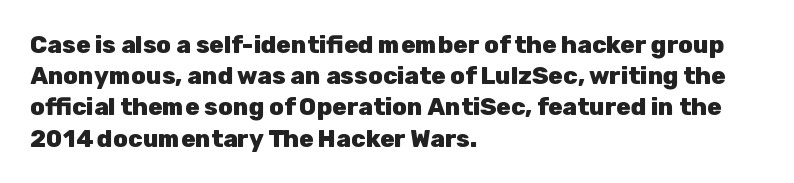
The image shows 24 px bold type, upright; set left-aligned, normal line spacing (1.3x), normal letter spacing, not underlined.
